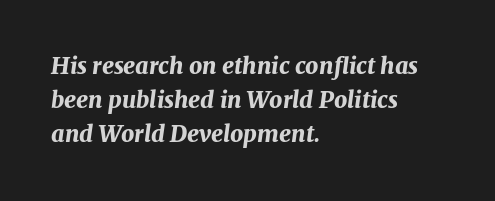
Each glyph is drawn with heavy, bold strokes. A bare baseline throughout the passage. Does extra space separate the letters? No, they use regular spacing. The line-height multiplier appears to be the usual default. Which margin do the lines hug? The left one — the right edge is uneven. Is the type slanted? Yes — the strokes lean at a clear angle.
